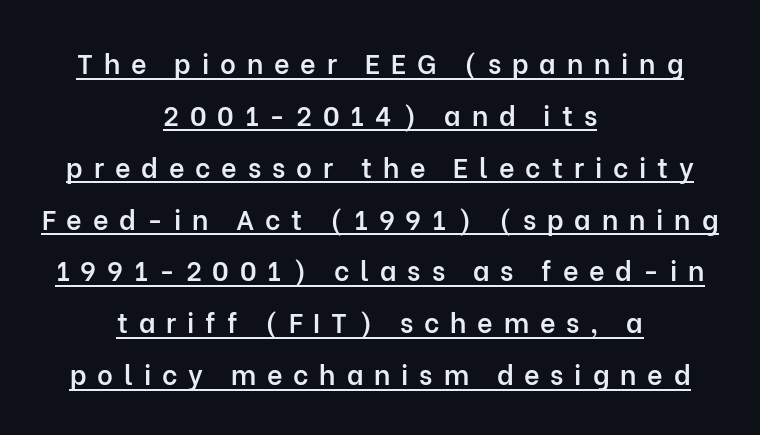
Notice how a bar underscores the lettering throughout. Which margin do the lines hug? Neither — every line sits in the middle. Line spacing here is loose. The lettering stays uniformly vertical, giving the passage a roman look.
